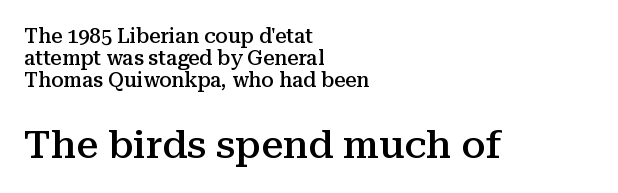
{"serif": "yes", "italic": "no", "bold": "semi", "weight": "semibold", "width": "normal", "stroke_contrast": "medium", "x_height": "medium", "monospaced": "no", "underline": "no", "align": "left", "line_spacing": "tight", "line_spacing_ratio": 1.1, "letter_spacing": "normal", "letter_spacing_em": 0.0, "larger_block": "second", "size_ratio": 1.95, "glyph_px": 39}
